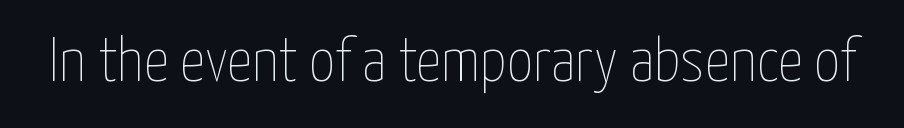
The passage shown is typed in a proportional face where columns would drift. A bare baseline throughout the passage. Ascenders rise straight up at ninety degrees. Unbolded letterforms with no extra heft.
